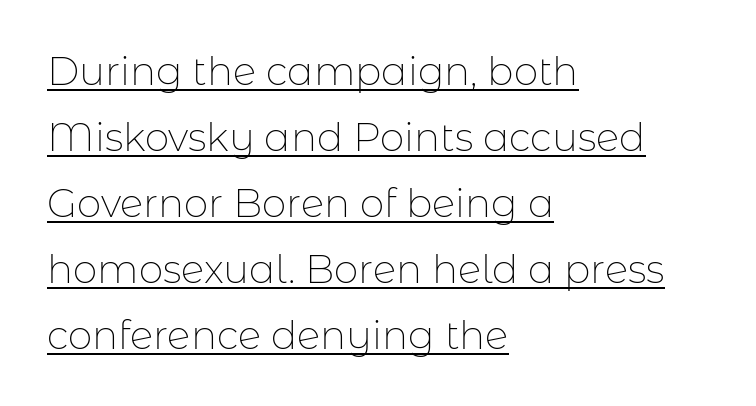
Q: Is the text bold? A: No.
Q: Is the text italic (slanted)? A: No, it is upright.
Q: Is the typeface a serif or a sans-serif typeface? A: Sans-serif.
Q: Is the text underlined? A: Yes.
Q: How is the paragraph aligned? A: Left-aligned.
Q: Is the spacing between letters normal or unusually wide? A: Normal.
Q: Is the spacing between lines tight, normal or loose? A: Normal.
Q: Width (condensed, normal, or wide)? A: Normal.
Q: Stroke contrast? A: Low.
Q: x-height? A: Medium.
Q: Monospaced? A: No.
